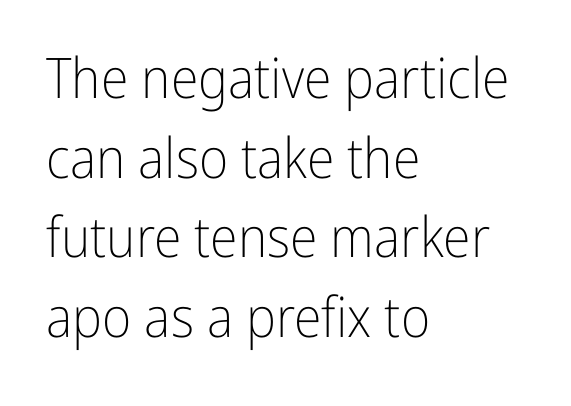
Words appear dense and cohesive because spacing is normal. Notice how descenders clear the ascenders below comfortably — that's standard leading. Short and long lines alike share a common starting point at left. The specimen reads as upright at a glance.
